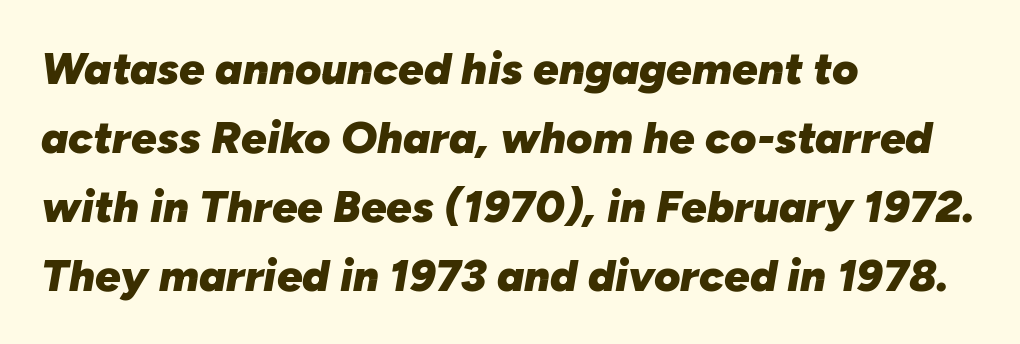
Q: Is the text bold? A: Yes.
Q: Is the text italic (slanted)? A: Yes, it leans right by about 10 degrees.
Q: Is the text underlined? A: No.
Q: How is the paragraph aligned? A: Left-aligned.
Q: Is the spacing between letters normal or unusually wide? A: Normal.
Q: Is the spacing between lines tight, normal or loose? A: Normal.
Q: Width (condensed, normal, or wide)? A: Normal.
Q: Stroke contrast? A: Low.
Q: x-height? A: Medium.
Q: Monospaced? A: No.
